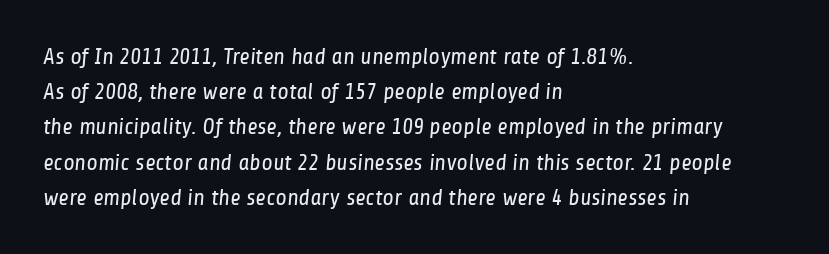
{"bold": "no", "underline": "no", "align": "left", "line_spacing": "normal", "line_spacing_ratio": 1.53, "letter_spacing": "normal", "letter_spacing_em": 0.0, "glyph_px": 23}
